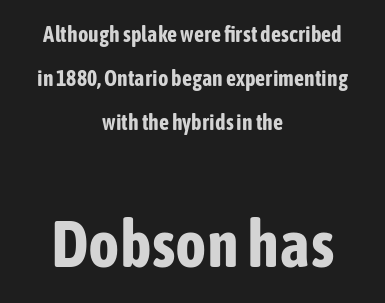
Q: Is the text bold? A: Yes.
Q: Is the text italic (slanted)? A: No, it is upright.
Q: Is the typeface a serif or a sans-serif typeface? A: Sans-serif.
Q: Is the text underlined? A: No.
Q: How is the paragraph aligned? A: Centered.
Q: Is the spacing between letters normal or unusually wide? A: Normal.
Q: Is the spacing between lines tight, normal or loose? A: Loose.
Q: Which block of text is set in a larger size, the first (top) or the second (bottom)? A: The second (bottom) one.
Q: Width (condensed, normal, or wide)? A: Condensed.
Q: Stroke contrast? A: Low.
Q: x-height? A: Medium.
Q: Monospaced? A: No.
